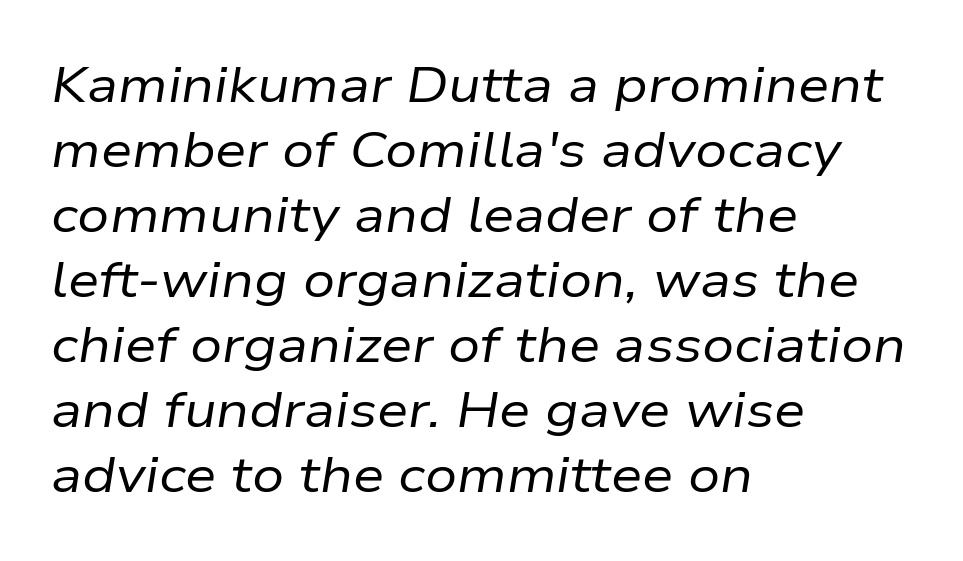
Q: Is the text bold? A: No.
Q: Is the text italic (slanted)? A: Yes, it leans right by about 9 degrees.
Q: Is the text underlined? A: No.
Q: How is the paragraph aligned? A: Left-aligned.
Q: Is the spacing between letters normal or unusually wide? A: Normal.
Q: Is the spacing between lines tight, normal or loose? A: Normal.
Q: Width (condensed, normal, or wide)? A: Normal.
Q: Stroke contrast? A: Low.
Q: x-height? A: Medium.
Q: Monospaced? A: No.
